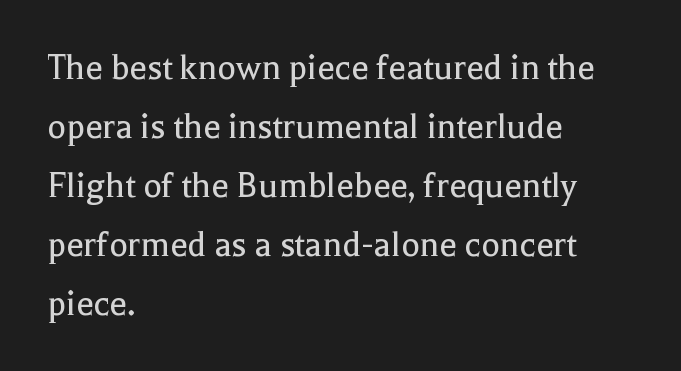
The line-height multiplier appears to be the usual default. Character widths vary here, with narrow letters taking less room than wide ones. The passage shown is not underscored anywhere. What stands out about the letter spacing? Nothing — it is the standard amount.
